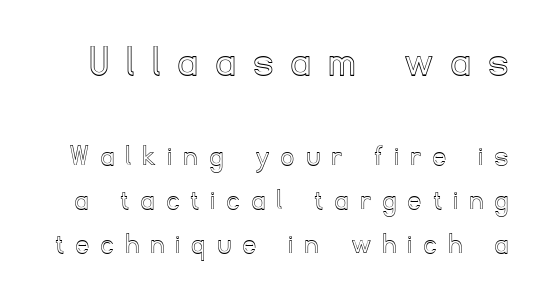
Regarding leading, the lines here are spaced in the standard way. Any mark beneath the type? The region is blank. The earlier block is typeset at a bigger size than the later block. The letters advance in unequal steps, a hallmark of proportional type. Do the letters lean? They stand straight.
